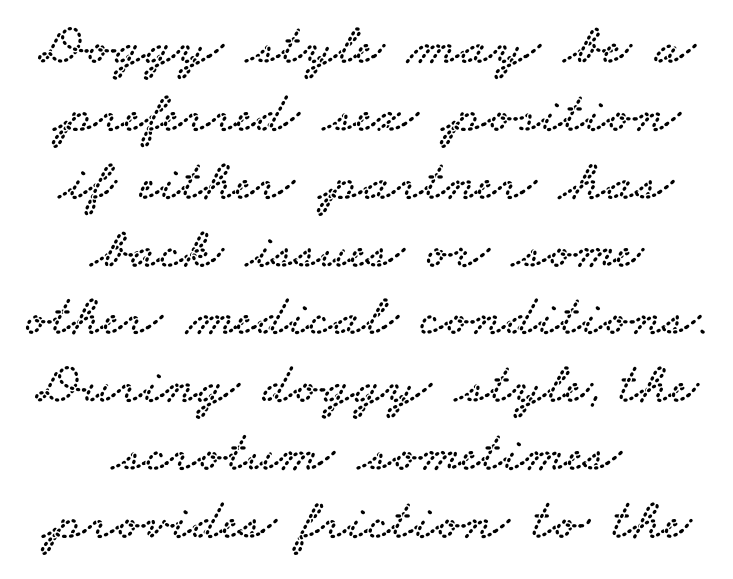
The image shows 59 px wide type; set centered, tight line spacing (1.15x), normal letter spacing, not underlined; low stroke contrast and a small x-height.
